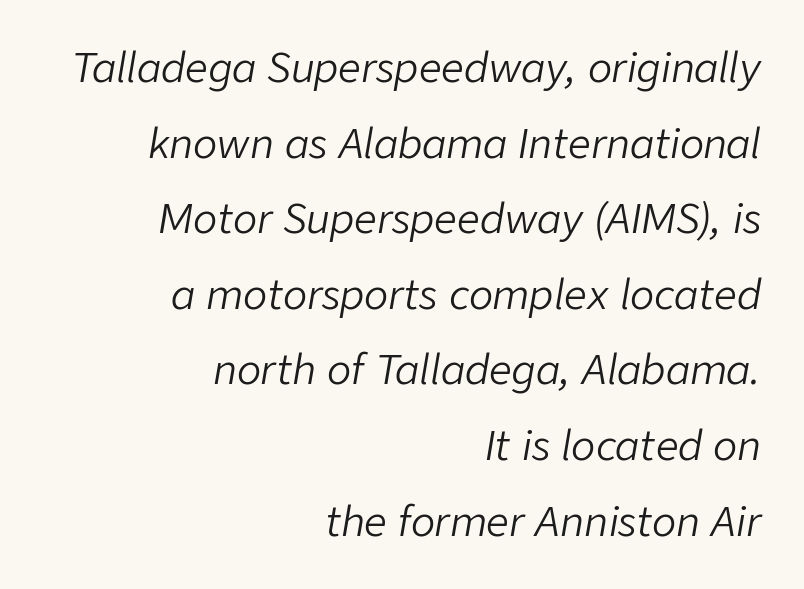
{"italic": "yes", "lean": "right", "slant_degrees": 9, "bold": "no", "weight": "light", "width": "normal", "stroke_contrast": "low", "x_height": "medium", "monospaced": "no", "underline": "no", "align": "right", "line_spacing_ratio": 1.89, "letter_spacing": "normal", "letter_spacing_em": 0.0, "glyph_px": 40}
